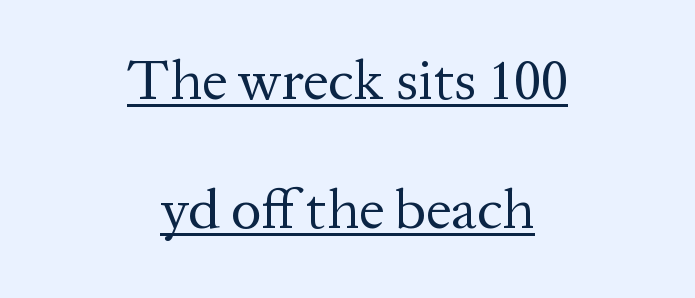
The image shows 57 px regular-weight serif type, upright; set centered, loose line spacing (2.27x), normal letter spacing, underlined; medium stroke contrast and a medium x-height.
